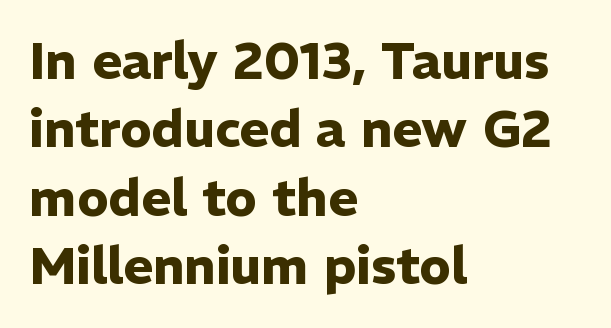
This is the regular roman posture of the typeface. Descenders are the only things crossing below the line. The face used here is proportionally spaced, like ordinary book or web type. Emphasis by weight is at full strength: bold. Leftover space on each line is placed entirely after the last word.
